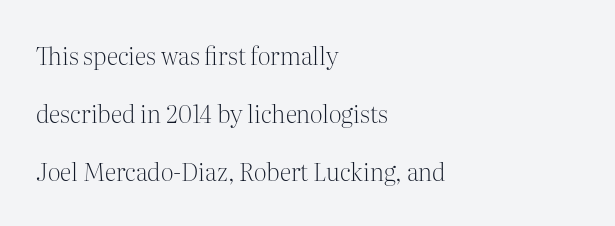
Q: Is the text bold? A: No.
Q: Is the text italic (slanted)? A: No, it is upright.
Q: Is the text underlined? A: No.
Q: How is the paragraph aligned? A: Left-aligned.
Q: Is the spacing between letters normal or unusually wide? A: Normal.
Q: Is the spacing between lines tight, normal or loose? A: Loose.
